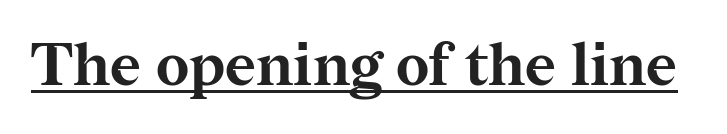
Is there an underline? Yes — a line sits under the letters. Small tapered or slab feet sit at the stroke ends, so this counts as serif. Nope, not italic — everything's standing straight. These lines keep a tight, regular rhythm from letter to letter. Do the characters align in a grid? No, the font is proportional. I'd describe the lettering as bold — thick and assertive.
